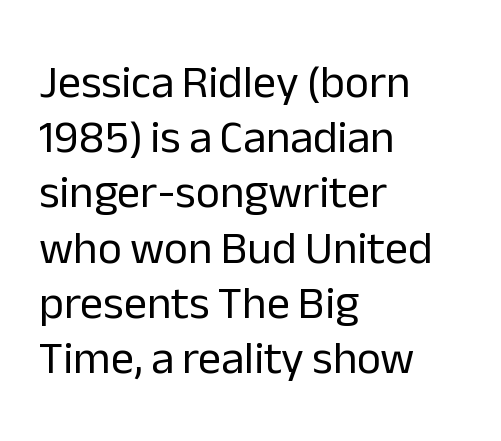
The image shows 46 px regular-weight sans-serif type, upright; set left-aligned, line spacing 1.2x, normal letter spacing, not underlined; low stroke contrast and a medium x-height.
